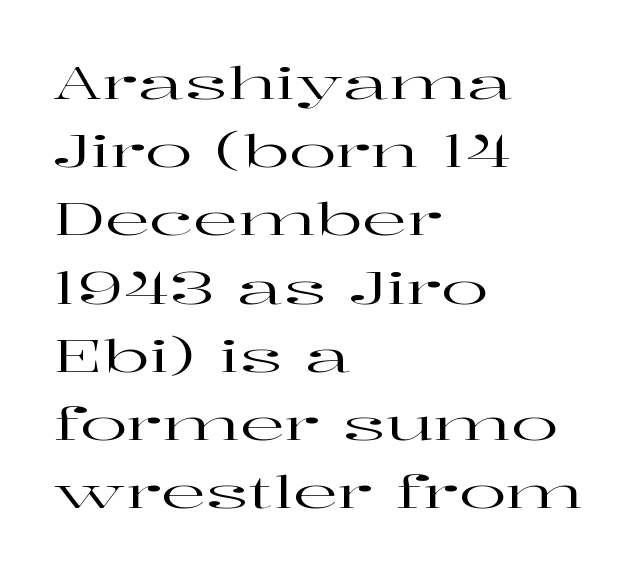
The image shows 44 px wide serif type, upright; set left-aligned, normal line spacing (1.55x), normal letter spacing, not underlined; high stroke contrast and a medium x-height.
